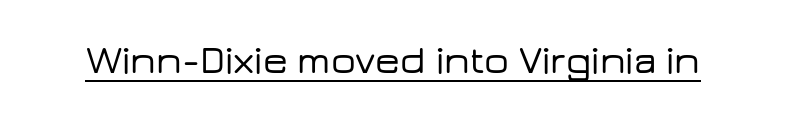
The image shows 39 px wide sans-serif type, upright; set normal letter spacing, underlined; low stroke contrast and a medium x-height.
